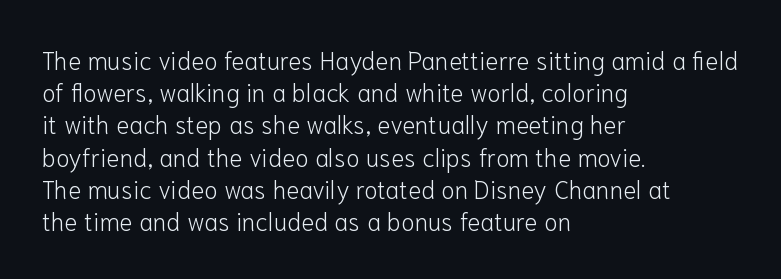
The image shows 25 px text type, upright; set left-aligned, normal line spacing (1.29x), normal letter spacing, not underlined.
